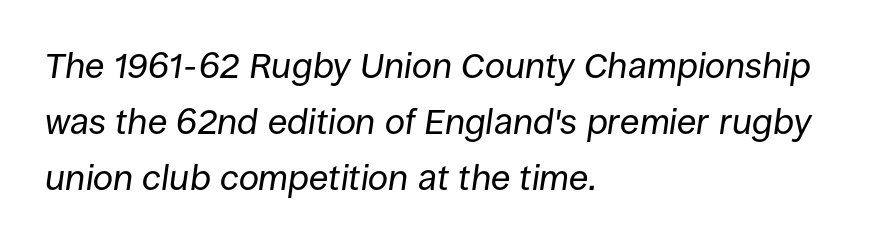
Caption: face not bold, strokes unweighted. Observe the lean: these are italic letterforms. The glyphs are unaccompanied by any horizontal stroke below them. This block has exactly the height ordinary leading produces.
